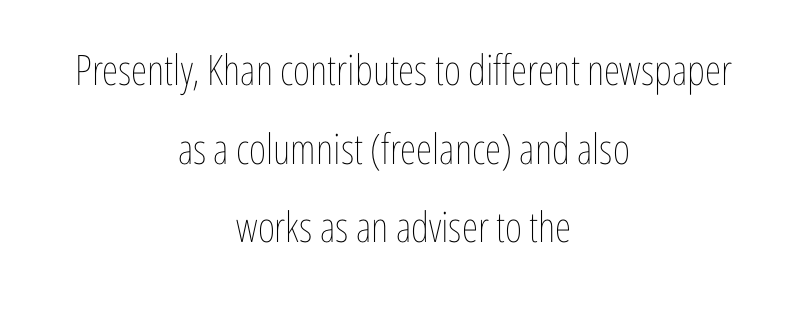
{"italic": "no", "bold": "no", "weight": "thin", "width": "condensed", "stroke_contrast": "low", "x_height": "medium", "monospaced": "no", "underline": "no", "align": "center", "line_spacing_ratio": 1.87, "letter_spacing": "normal", "letter_spacing_em": 0.0, "glyph_px": 42}
